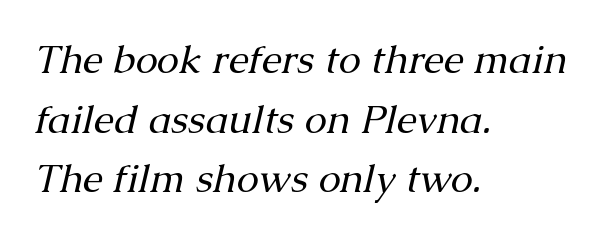
Q: Is the text bold? A: No.
Q: Is the text italic (slanted)? A: Yes, it leans right by about 13 degrees.
Q: Is the typeface a serif or a sans-serif typeface? A: Serif.
Q: Is the text underlined? A: No.
Q: How is the paragraph aligned? A: Left-aligned.
Q: Is the spacing between letters normal or unusually wide? A: Normal.
Q: Is the spacing between lines tight, normal or loose? A: Normal.
Q: Width (condensed, normal, or wide)? A: Normal.
Q: Stroke contrast? A: Medium.
Q: x-height? A: Medium.
Q: Monospaced? A: No.
